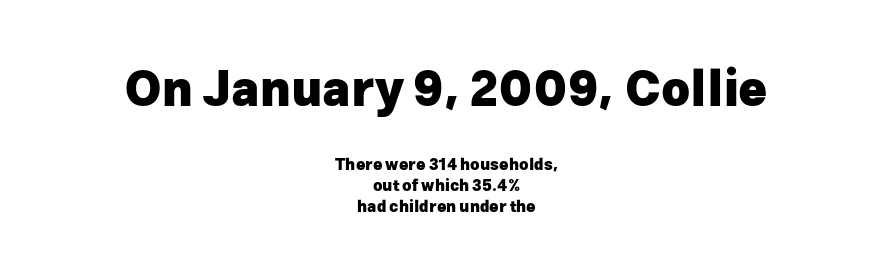
What stands out about the letter spacing? Nothing — it is the standard amount. Every row of glyphs is offset so its center matches the block's center. These lines are rendered in a variable-pitch font. Glance below the letters and you will spot only blank space. The designer went with a sans here, leaving each stem footless. These words are printed bold, with thick strokes throughout.
